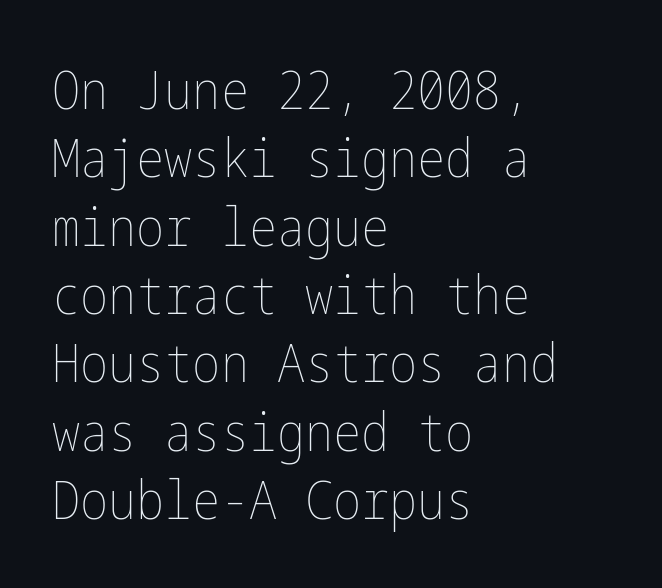
Q: Is the text bold? A: No.
Q: Is the text italic (slanted)? A: No, it is upright.
Q: Is the text underlined? A: No.
Q: How is the paragraph aligned? A: Left-aligned.
Q: Is the spacing between letters normal or unusually wide? A: Normal.
Q: Is the spacing between lines tight, normal or loose? A: Normal.
Q: Width (condensed, normal, or wide)? A: Condensed.
Q: Stroke contrast? A: Low.
Q: x-height? A: Medium.
